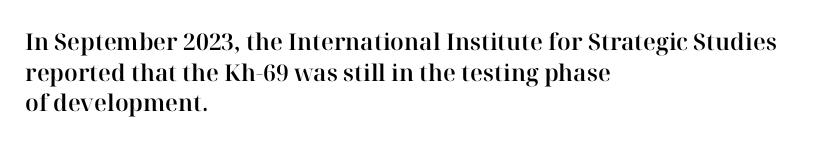
{"italic": "no", "underline": "no", "align": "left", "line_spacing": "normal", "line_spacing_ratio": 1.33, "letter_spacing": "normal", "letter_spacing_em": 0.0, "glyph_px": 23}
